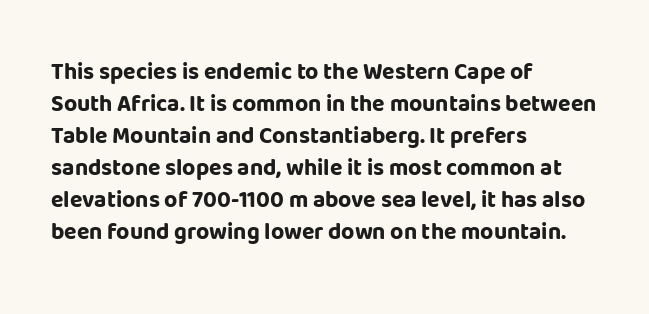
Compared with typical paragraphs, the rows here are spaced about the same. In terms of posture, this sample is upright. You'd pick this weight for a headline — it's a proper bold. Typeset ragged right — the left edge is the straight one.
